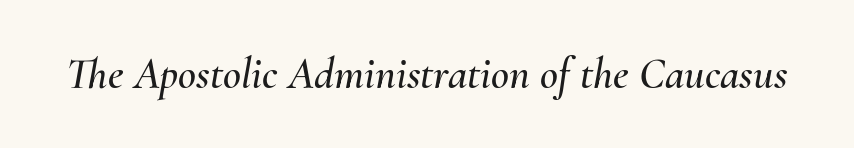
Q: Is the text italic (slanted)? A: Yes, it leans right by about 10 degrees.
Q: Is the text underlined? A: No.
Q: Is the spacing between letters normal or unusually wide? A: Normal.
Q: Width (condensed, normal, or wide)? A: Normal.
Q: Stroke contrast? A: Medium.
Q: x-height? A: Small.
Q: Monospaced? A: No.
